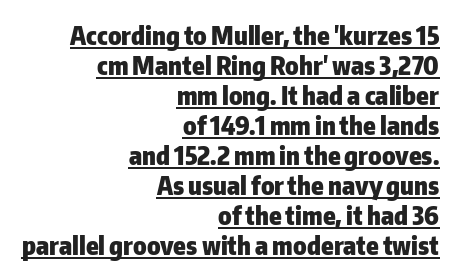
This rendering features underlined lettering. Where is the straight margin? On the right. The line texture is even and compact thanks to regular tracking. Every character sits straight up, as roman type does. You'd pick this weight for a headline — it's a proper bold.
